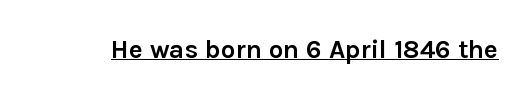
Q: Is the text bold? A: Yes.
Q: Is the text italic (slanted)? A: No, it is upright.
Q: Is the text underlined? A: Yes.
Q: Is the spacing between letters normal or unusually wide? A: Normal.
